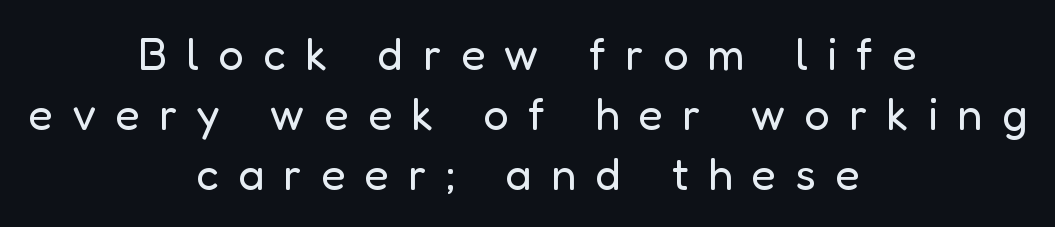
Proportional: the letters do not fall into vertical columns. Someone cranked the tracking dial way up on this one. These lines were composed using upright roman letters. A bare baseline throughout the passage.
